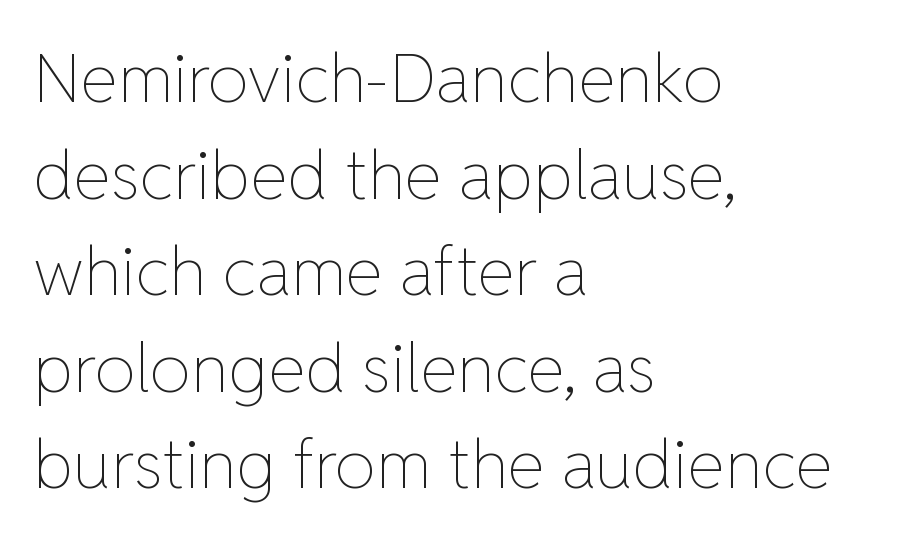
The image shows 68 px thin type, upright; set left-aligned, normal line spacing (1.42x), normal letter spacing, not underlined; low stroke contrast and a medium x-height.
